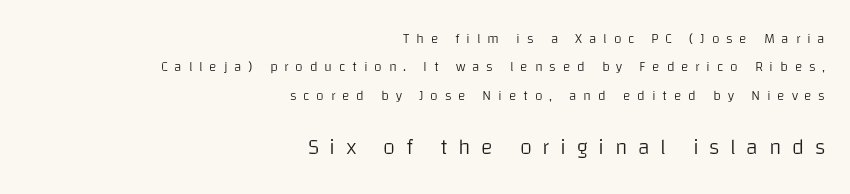
{"italic": "no", "bold": "no", "underline": "no", "align": "right", "line_spacing": "loose", "line_spacing_ratio": 2.02, "letter_spacing": "wide", "letter_spacing_em": 0.48, "larger_block": "second", "size_ratio": 1.57, "glyph_px": 22}
